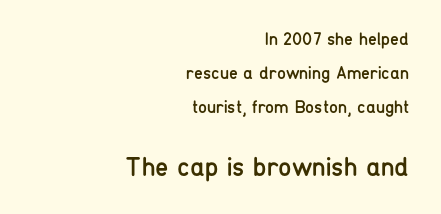
The image shows 27 px text type, upright; set right-aligned, line spacing 1.89x, normal letter spacing, not underlined; the second (bottom) block is 1.5x larger.
